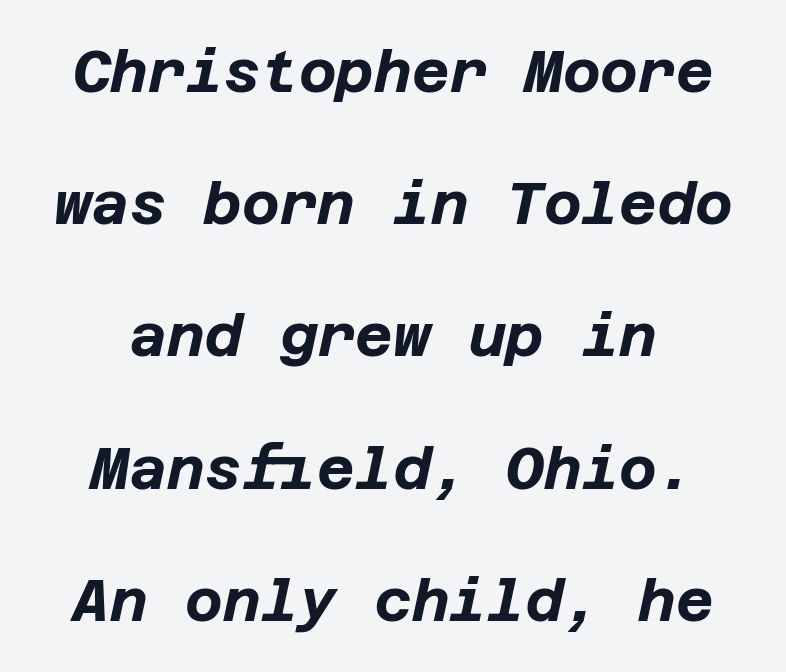
If you folded the block vertically in half, each line would mirror itself in length. The letters are slanted; this is an italic face. What weight is shown? A full bold with thick strokes. One glance says open: line gaps are wider than usual.
